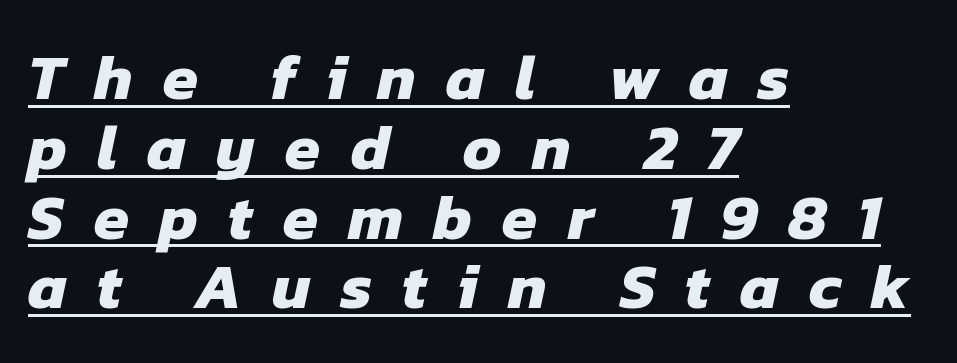
The lines are packed closely together with very little leading. This sample uses expanded letter spacing, leaving extra air between glyphs. The passage is arranged the way most books set body copy — flush left. This sample has the flowing, uneven cadence of proportional lettering. I'd describe the lettering as bold — thick and assertive. To sum up the face: it is a sans, with no serifs.
